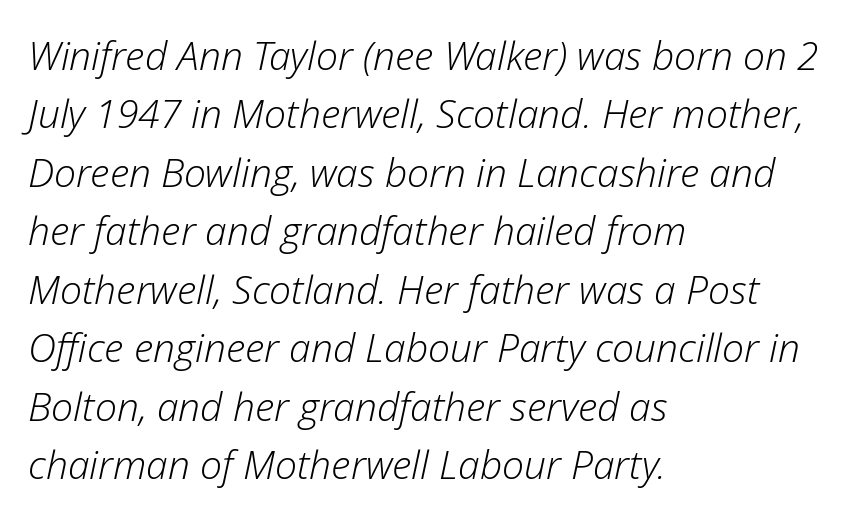
{"italic": "yes", "lean": "right", "slant_degrees": 12, "bold": "no", "weight": "light", "width": "normal", "stroke_contrast": "low", "x_height": "medium", "monospaced": "no", "underline": "no", "align": "left", "line_spacing": "normal", "line_spacing_ratio": 1.5, "letter_spacing": "normal", "letter_spacing_em": 0.0, "glyph_px": 39}
